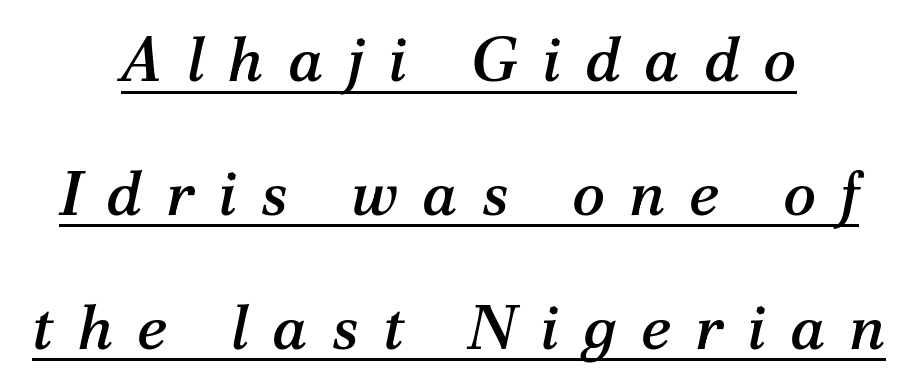
Students, observe: this is what heavily led, spacious text looks like. Is the block centered? Yes — each line is placed symmetrically about the middle. The face used here is seriffed, in the tradition of book romans. Is this a fixed-width face? No — the glyphs have proportional, varying widths.
